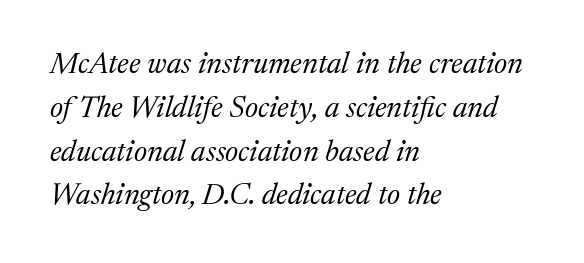
{"serif": "yes", "italic": "yes", "lean": "right", "slant_degrees": 17, "bold": "no", "weight": "regular", "width": "normal", "stroke_contrast": "medium", "x_height": "medium", "monospaced": "no", "underline": "no", "align": "left", "line_spacing": "normal", "line_spacing_ratio": 1.46, "letter_spacing": "normal", "letter_spacing_em": 0.0, "glyph_px": 30}
